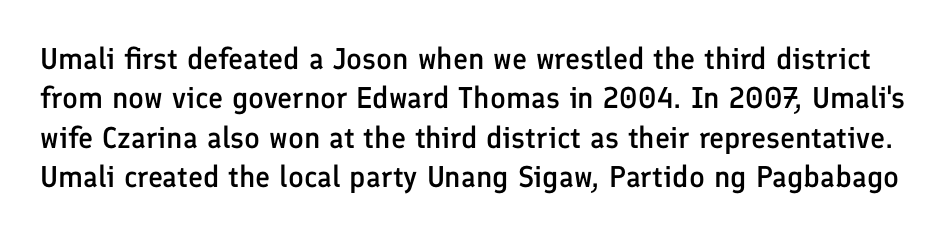
{"serif": "no", "italic": "no", "bold": "semi", "weight": "semibold", "width": "normal", "stroke_contrast": "low", "x_height": "medium", "monospaced": "no", "underline": "no", "line_spacing": "normal", "line_spacing_ratio": 1.31, "letter_spacing": "normal", "letter_spacing_em": 0.0, "glyph_px": 30}
